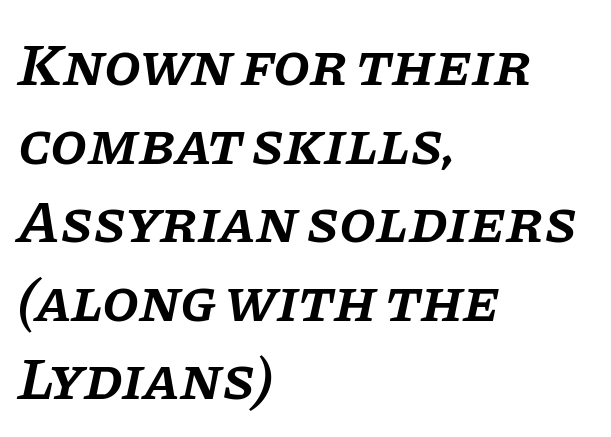
The image shows 60 px semibold serif type, italic (leaning right); set left-aligned, normal line spacing (1.31x), normal letter spacing, not underlined; low stroke contrast and a large x-height.
